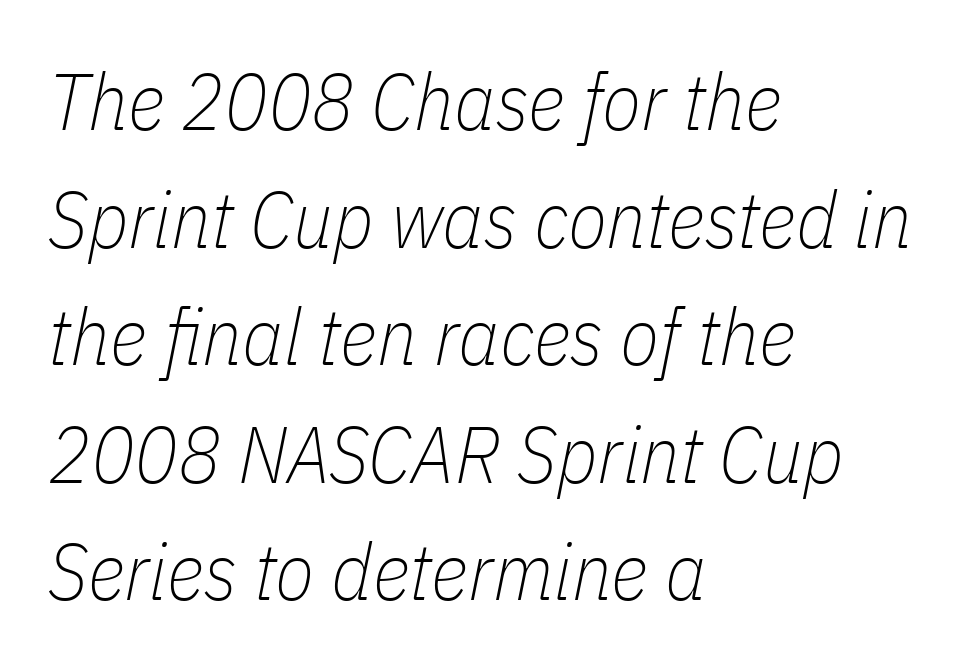
Q: Is the text bold? A: No.
Q: Is the text italic (slanted)? A: Yes, it leans right by about 11 degrees.
Q: Is the text underlined? A: No.
Q: How is the paragraph aligned? A: Left-aligned.
Q: Is the spacing between letters normal or unusually wide? A: Normal.
Q: Is the spacing between lines tight, normal or loose? A: Normal.
Q: Width (condensed, normal, or wide)? A: Condensed.
Q: Stroke contrast? A: Low.
Q: x-height? A: Medium.
Q: Monospaced? A: No.
